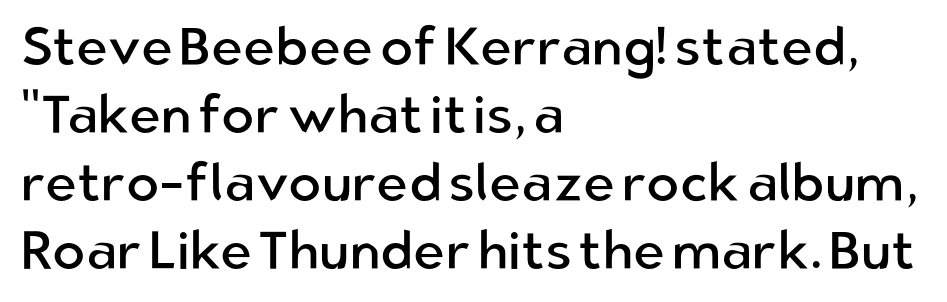
Characters remain perfectly vertical along every line. Glance below the letters and you will spot only blank space. The font is comparable to plain body text, perhaps lighter. The compositor pushed each line to the left boundary.
